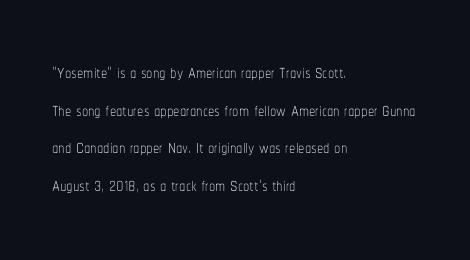
The face used here is rendered with its standard letterfit. Just letters on the line, the space beneath them empty. Caption: face not bold, strokes unweighted. Line spacing here is normal.
